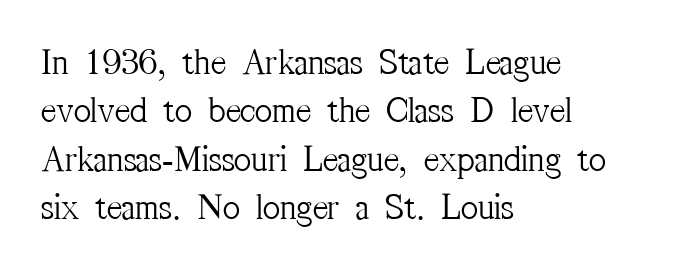
The letters advance in unequal steps, a hallmark of proportional type. You could call the tracking neutral — neither tight nor loose. Descender tails drop into unmarked territory. Students, observe: this is what conventionally led text looks like. Heft: none added — not bold. Ordinary non-slanted type is in use.
